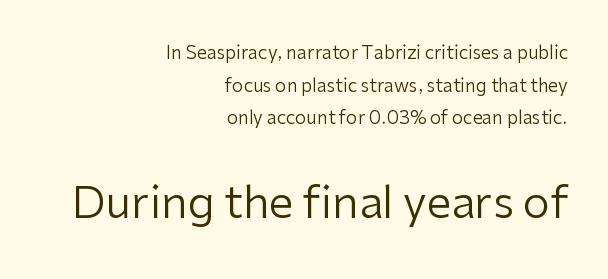
The image shows 44 px regular-weight sans-serif type, upright; set right-aligned, line spacing 1.81x, normal letter spacing, not underlined; the second (bottom) block is 2.44x larger; low stroke contrast and a medium x-height.
